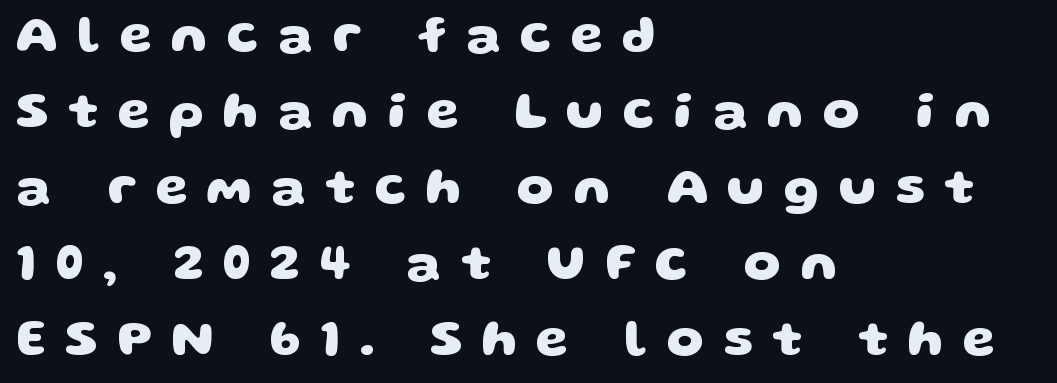
{"serif": "no", "bold": "yes", "weight": "heavy", "width": "wide", "stroke_contrast": "low", "x_height": "large", "monospaced": "no", "underline": "no", "align": "left", "line_spacing": "normal", "line_spacing_ratio": 1.46, "letter_spacing": "wide", "letter_spacing_em": 0.37, "glyph_px": 52}
